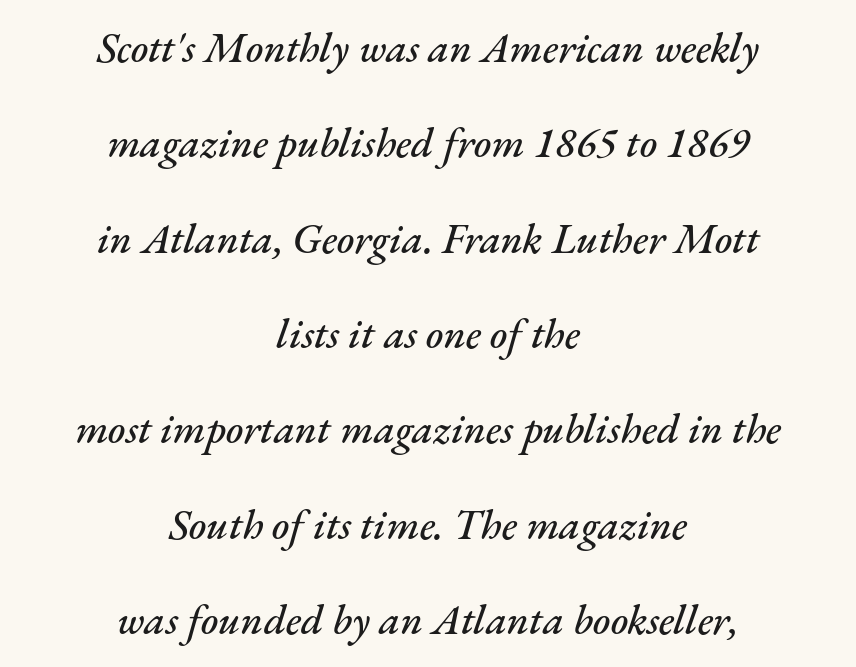
The image shows 42 px text type, italic (leaning right); set centered, loose line spacing (2.27x), normal letter spacing, not underlined; medium stroke contrast and a small x-height.
